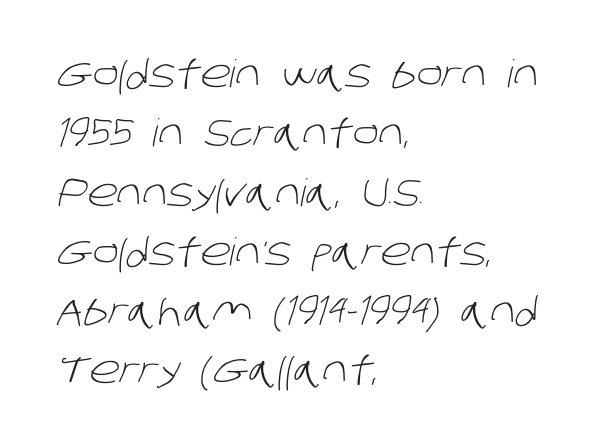
Q: Is the text bold? A: No.
Q: Is the typeface a serif or a sans-serif typeface? A: Sans-serif.
Q: Is the text underlined? A: No.
Q: How is the paragraph aligned? A: Left-aligned.
Q: Is the spacing between letters normal or unusually wide? A: Normal.
Q: Is the spacing between lines tight, normal or loose? A: Normal.
Q: Width (condensed, normal, or wide)? A: Normal.
Q: Stroke contrast? A: Low.
Q: x-height? A: Large.
Q: Monospaced? A: No.
